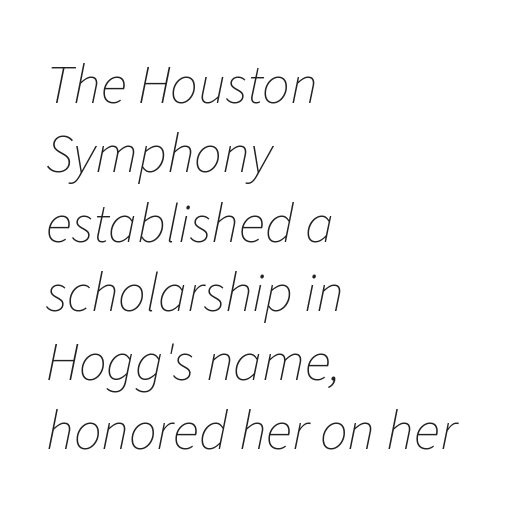
{"italic": "yes", "lean": "right", "slant_degrees": 11, "bold": "no", "weight": "thin", "width": "normal", "stroke_contrast": "low", "x_height": "medium", "monospaced": "no", "underline": "no", "align": "left", "line_spacing": "normal", "line_spacing_ratio": 1.26, "letter_spacing": "normal", "letter_spacing_em": 0.0, "glyph_px": 55}
